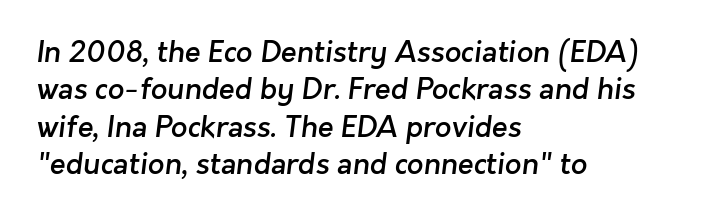
{"serif": "no", "bold": "semi", "weight": "semibold", "width": "normal", "stroke_contrast": "low", "x_height": "medium", "monospaced": "no", "underline": "no", "align": "left", "line_spacing": "normal", "line_spacing_ratio": 1.29, "letter_spacing": "normal", "letter_spacing_em": 0.0, "glyph_px": 29}
